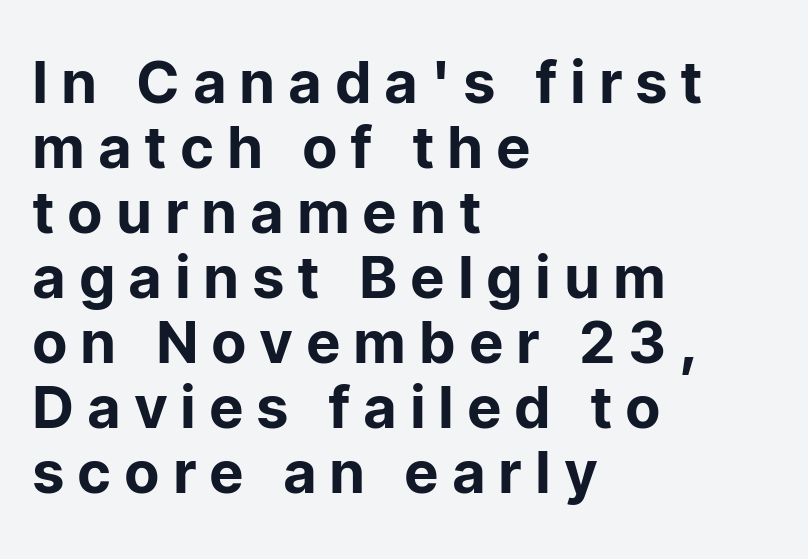
What's the leading like? Squeezed, with rows nearly overlapping. All the whitespace from short lines collects on the right. The letters stand upright; this is a roman face. There is plenty of visible air inserted between adjacent glyphs.
